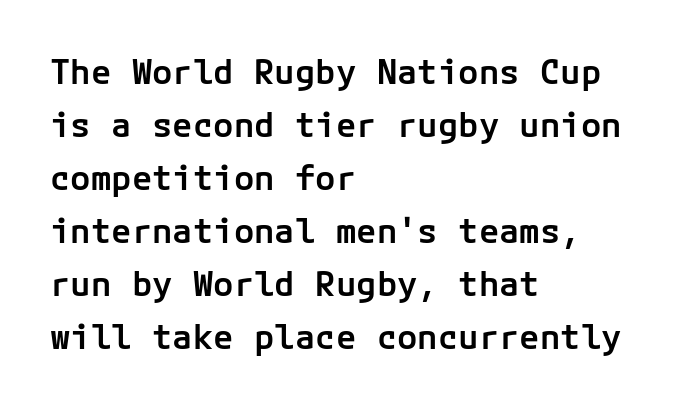
The image shows 34 px semibold sans-serif type, upright; set left-aligned, normal line spacing (1.56x), normal letter spacing, not underlined; low stroke contrast and a medium x-height.
